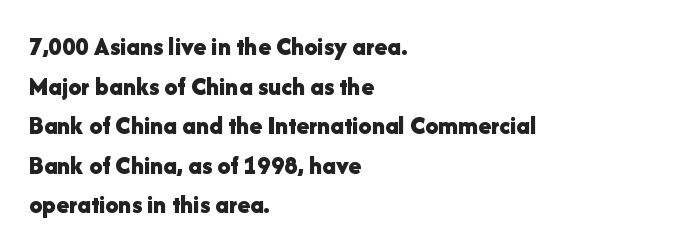
{"italic": "no", "bold": "yes", "underline": "no", "align": "left", "line_spacing": "normal", "line_spacing_ratio": 1.52, "letter_spacing": "normal", "letter_spacing_em": 0.0, "glyph_px": 26}
